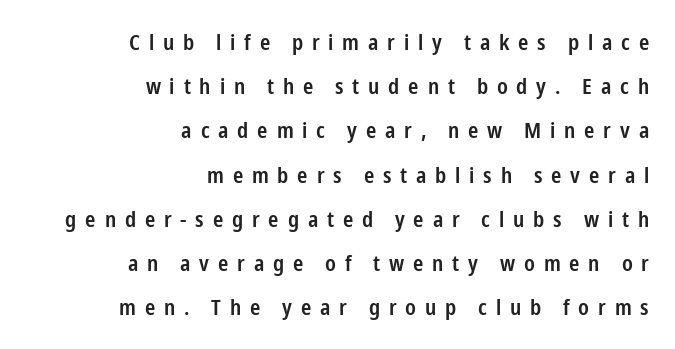
{"italic": "no", "bold": "semi", "underline": "no", "align": "right", "line_spacing": "loose", "line_spacing_ratio": 2.01, "letter_spacing": "wide", "letter_spacing_em": 0.4, "glyph_px": 22}
